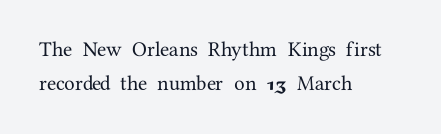
{"italic": "no", "underline": "no", "align": "left", "line_spacing": "normal", "line_spacing_ratio": 1.61, "letter_spacing": "normal", "letter_spacing_em": 0.0, "glyph_px": 21}
